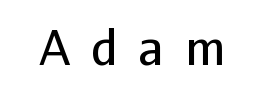
Has an underline been added? It has not. Is this a fixed-width face? No — the glyphs have proportional, varying widths. Letters have the restrained weight of plain body copy at most. This is sans-serif lettering, the kind often seen on screens and signage.
